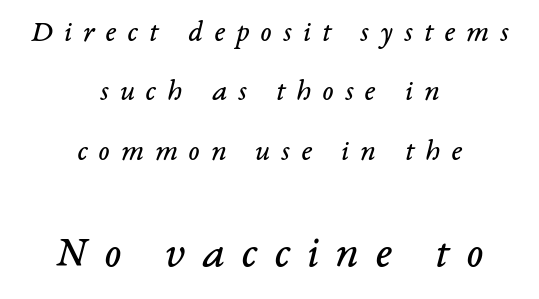
The image shows 45 px regular-weight serif type, italic (leaning right); set centered, loose line spacing (1.98x), unusually wide letter spacing (+0.37 em), not underlined; the second (bottom) block is 1.5x larger; low stroke contrast and a medium x-height.
